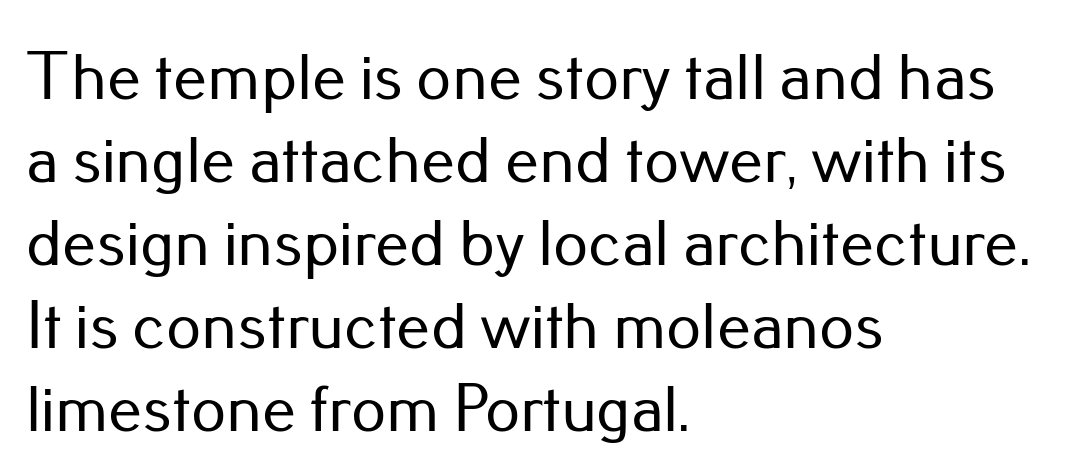
The image shows 68 px sans-serif type, upright; set left-aligned, line spacing 1.22x, normal letter spacing, not underlined; low stroke contrast and a small x-height.
